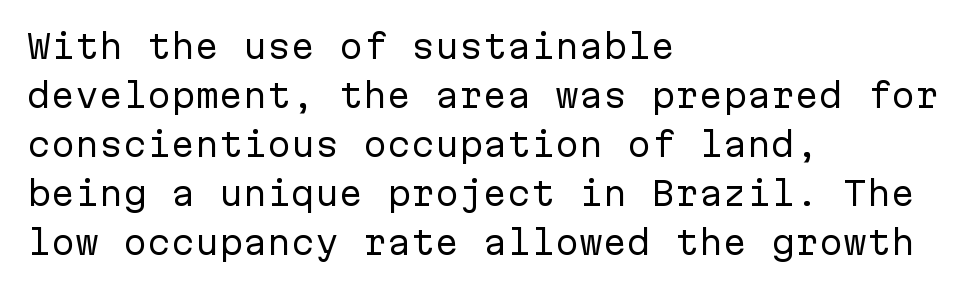
Regarding leading, the lines here are spaced in the standard way. These lines are composed in type without serifs. The passage shown is typed in a monospace face where columns stay perfectly aligned. Look at the tracking — it's just the regular setting, nothing added. Short and long lines alike share a common starting point at left. Vertical strokes here are truly vertical.
